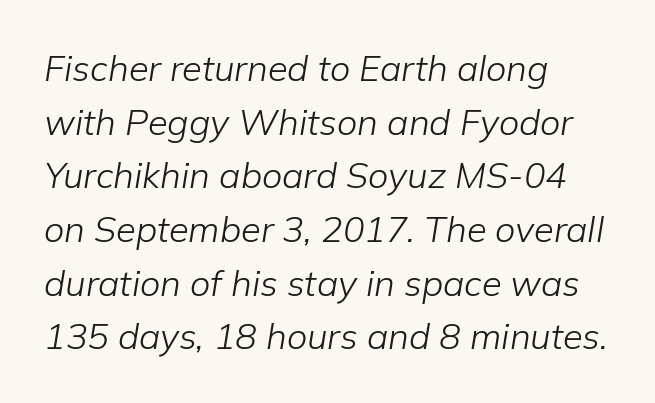
Q: Is the text bold? A: No.
Q: Is the text italic (slanted)? A: Yes, it leans right by about 9 degrees.
Q: Is the text underlined? A: No.
Q: How is the paragraph aligned? A: Left-aligned.
Q: Is the spacing between letters normal or unusually wide? A: Normal.
Q: Is the spacing between lines tight, normal or loose? A: Normal.
Q: Width (condensed, normal, or wide)? A: Normal.
Q: Stroke contrast? A: Low.
Q: x-height? A: Medium.
Q: Monospaced? A: No.
